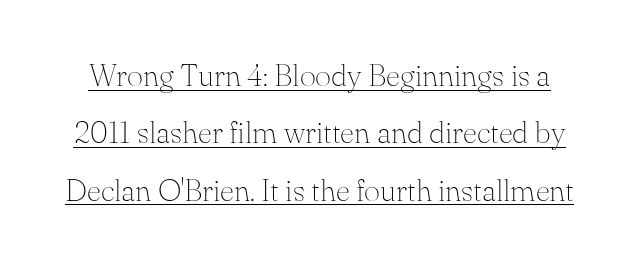
The image shows 31 px thin serif type, upright; set line spacing 1.85x, normal letter spacing, underlined; medium stroke contrast and a small x-height.
